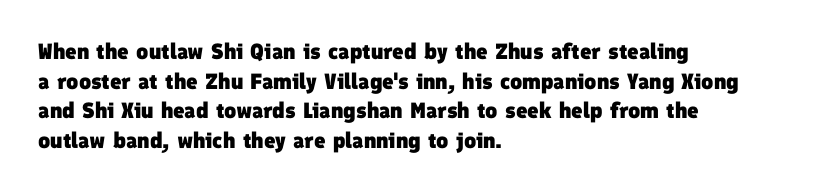
Q: Is the text bold? A: Yes.
Q: Is the text underlined? A: No.
Q: How is the paragraph aligned? A: Left-aligned.
Q: Is the spacing between letters normal or unusually wide? A: Normal.
Q: Is the spacing between lines tight, normal or loose? A: Normal.
